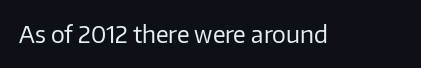
Q: Is the text bold? A: No.
Q: Is the text italic (slanted)? A: No, it is upright.
Q: Is the text underlined? A: No.
Q: Is the spacing between letters normal or unusually wide? A: Normal.
